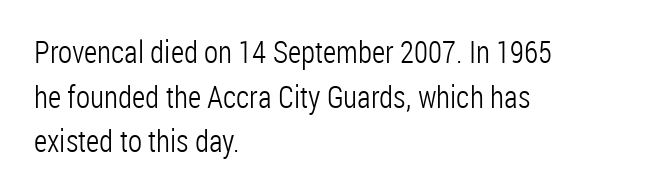
Stems and bowls with no extra thickness — not bold. Any mark beneath the type? The region is blank. Spacing verdict: proportional, widths tailored to each character. The ragged edge is on the right, which tells us the setting is flush left.
